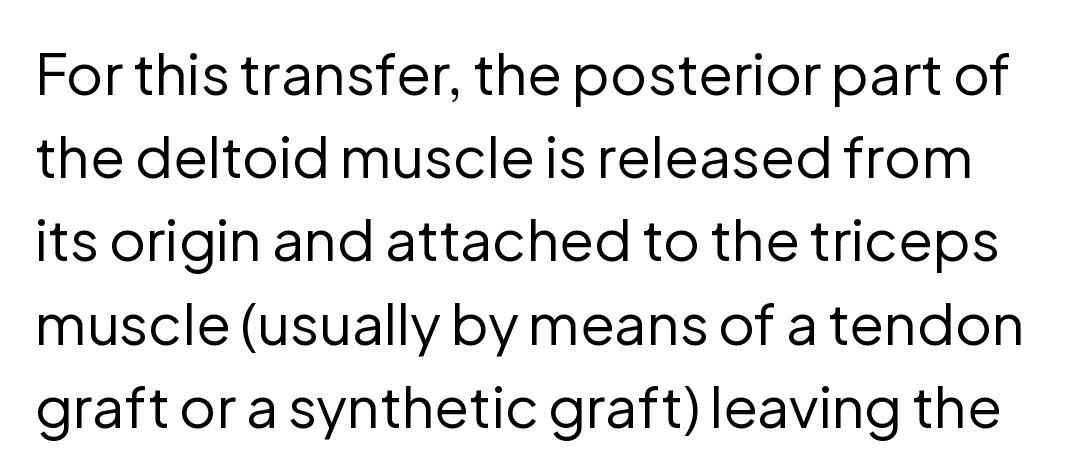
The image shows 57 px regular-weight sans-serif type, upright; set normal line spacing (1.46x), normal letter spacing, not underlined; low stroke contrast and a medium x-height.
